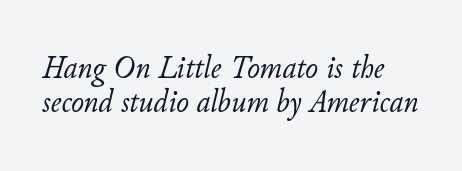
The typesetting does not lean heavy: it is not bold. Think of a printed novel: that variable character pitch is what you see here. The vertical gap from one line to the next is small. Underlining? Definitely not there.
